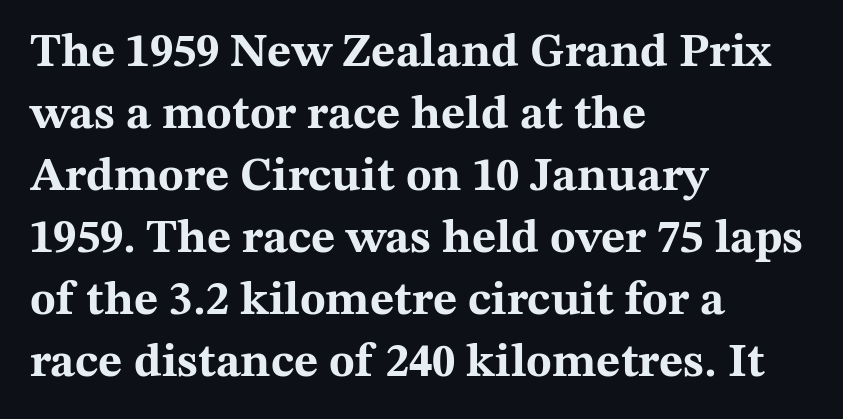
Leading: standard. This is heavy type, rendered in bold. Between one letter and the next there's only the usual sliver of space. The letters advance in unequal steps, a hallmark of proportional type.
